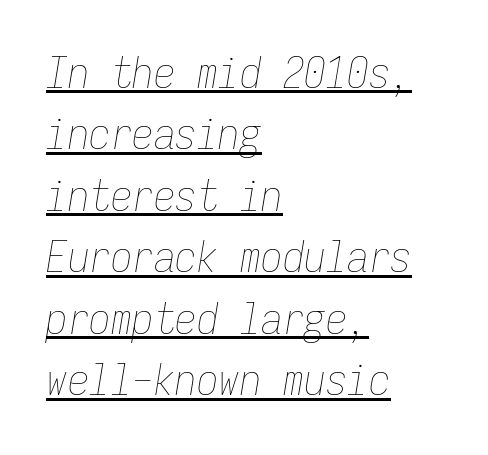
The image shows 43 px thin, condensed type, italic (leaning right), monospaced; set left-aligned, normal line spacing (1.43x), normal letter spacing, underlined; low stroke contrast and a medium x-height.
